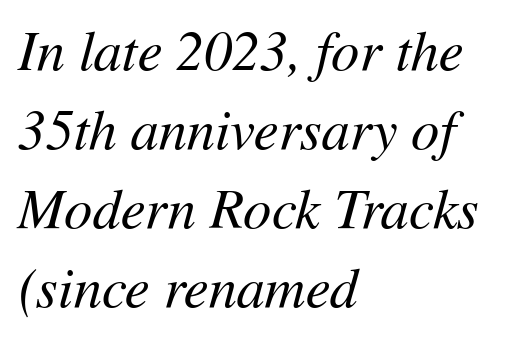
Q: Is the text bold? A: No.
Q: Is the text italic (slanted)? A: Yes, it leans right by about 11 degrees.
Q: Is the text underlined? A: No.
Q: How is the paragraph aligned? A: Left-aligned.
Q: Is the spacing between letters normal or unusually wide? A: Normal.
Q: Is the spacing between lines tight, normal or loose? A: Normal.
Q: Width (condensed, normal, or wide)? A: Normal.
Q: Stroke contrast? A: Medium.
Q: x-height? A: Medium.
Q: Monospaced? A: No.
